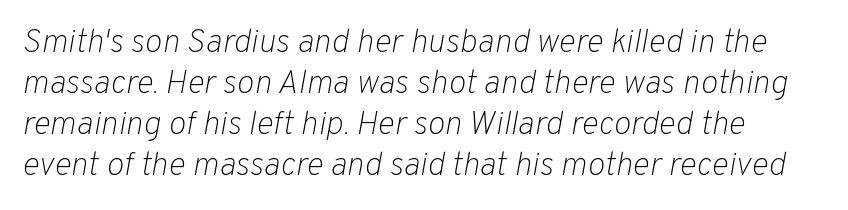
Is this a fixed-width face? No — the glyphs have proportional, varying widths. The gap between lines stays unmarked. Short note: letters normally spaced. Weight: not bold — regular or lighter. Layout note: lines flush left. You can tell it's italic because the verticals aren't actually vertical.
